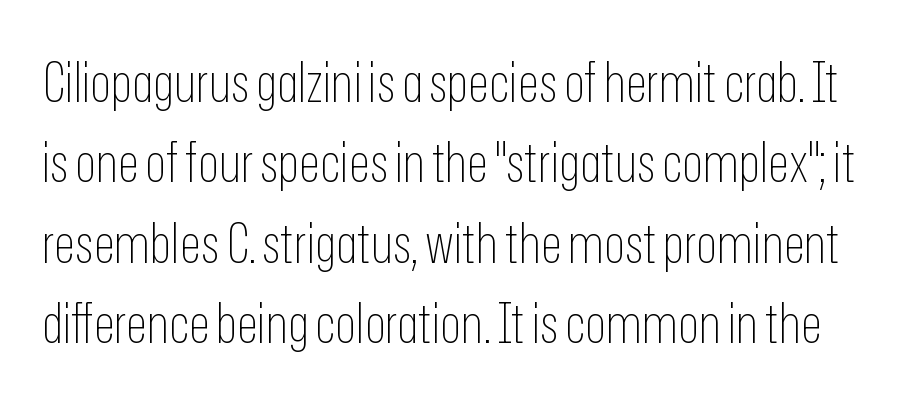
If you drew a line through each stem, it would be perfectly vertical. Observe the absence of serifs on each vertical stroke in this sample. Bare-footed words on every line. Looks like regular typesetting: each glyph gets only the width it needs.
